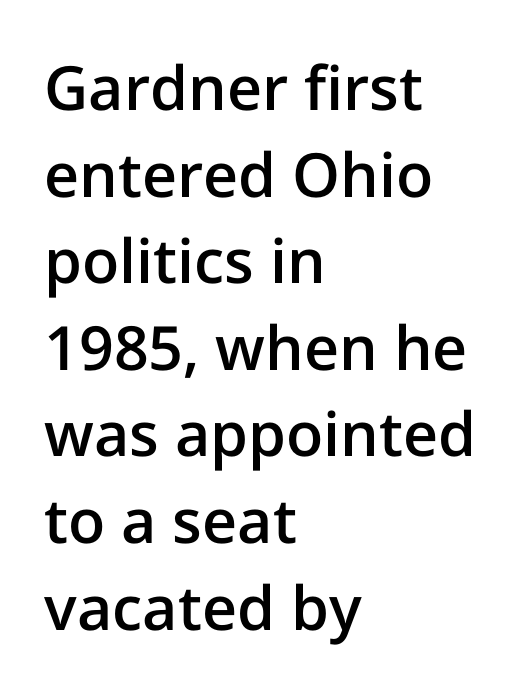
{"serif": "no", "italic": "no", "bold": "semi", "weight": "semibold", "width": "normal", "stroke_contrast": "low", "x_height": "medium", "monospaced": "no", "underline": "no", "align": "left", "line_spacing": "normal", "line_spacing_ratio": 1.42, "letter_spacing": "normal", "letter_spacing_em": 0.0, "glyph_px": 61}
